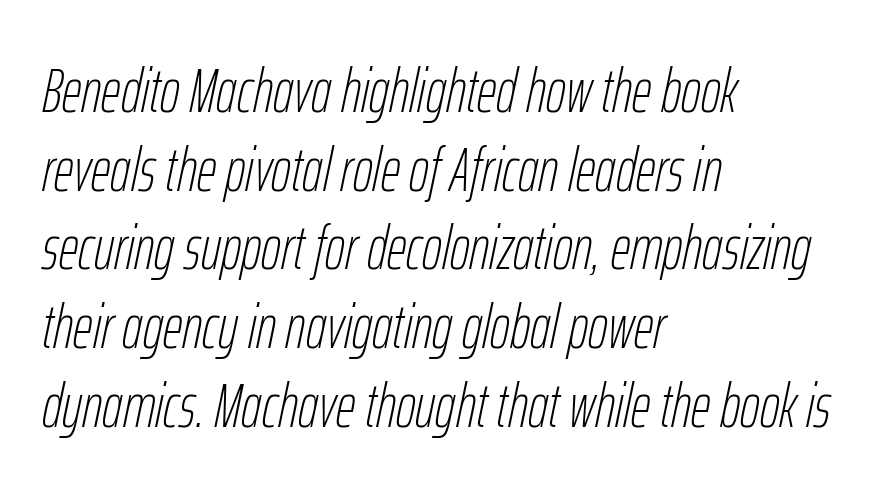
The image shows 61 px thin, condensed type, italic (leaning right); set left-aligned, normal line spacing (1.29x), normal letter spacing, not underlined; low stroke contrast and a medium x-height.
